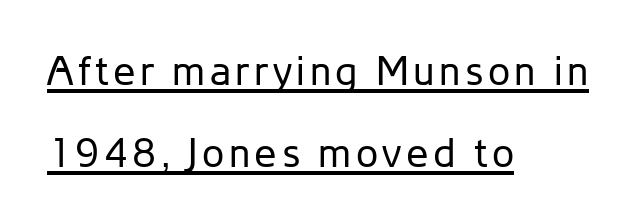
Q: Is the text bold? A: No.
Q: Is the text italic (slanted)? A: No, it is upright.
Q: Is the typeface a serif or a sans-serif typeface? A: Sans-serif.
Q: Is the text underlined? A: Yes.
Q: How is the paragraph aligned? A: Left-aligned.
Q: Is the spacing between lines tight, normal or loose? A: Loose.
Q: Width (condensed, normal, or wide)? A: Normal.
Q: Stroke contrast? A: Low.
Q: x-height? A: Medium.
Q: Monospaced? A: No.
